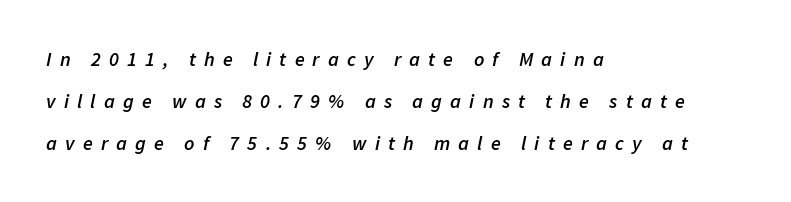
The image shows 20 px text type, italic (leaning right); set left-aligned, loose line spacing (2.1x), unusually wide letter spacing (+0.41 em), not underlined.
